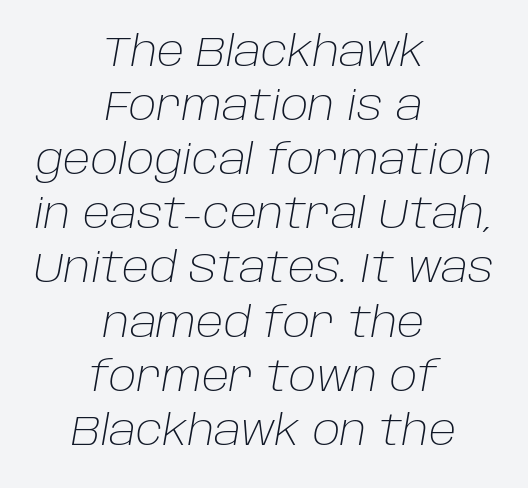
{"italic": "yes", "lean": "right", "slant_degrees": 10, "bold": "no", "weight": "light", "width": "normal", "stroke_contrast": "low", "x_height": "large", "monospaced": "no", "underline": "no", "align": "center", "line_spacing": "normal", "line_spacing_ratio": 1.32, "letter_spacing": "normal", "letter_spacing_em": 0.0, "glyph_px": 41}
